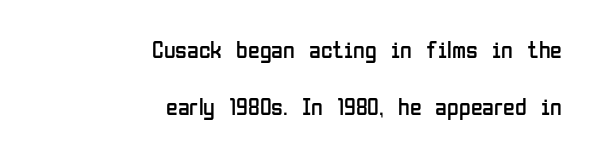
The image shows 24 px text type, upright; set right-aligned, loose line spacing (2.39x), normal letter spacing, not underlined.
